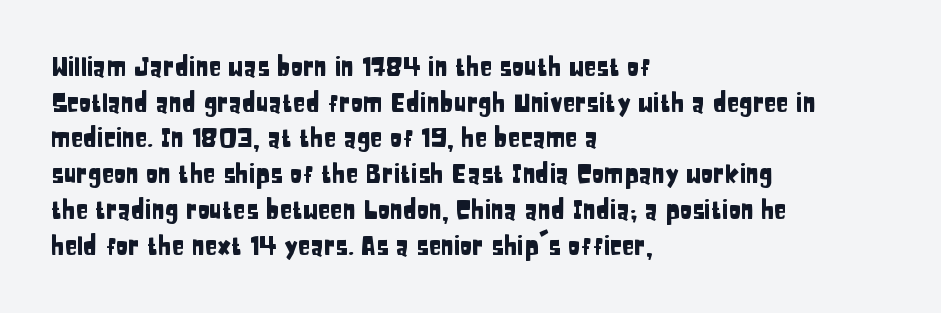
{"italic": "no", "underline": "no", "align": "left", "line_spacing": "normal", "line_spacing_ratio": 1.43, "letter_spacing": "normal", "letter_spacing_em": 0.0, "glyph_px": 25}
